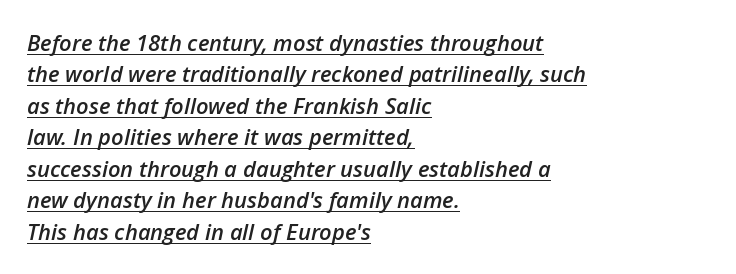
Q: Is the text bold? A: Semi-bold.
Q: Is the text italic (slanted)? A: Yes, it leans right by about 12 degrees.
Q: Is the text underlined? A: Yes.
Q: How is the paragraph aligned? A: Left-aligned.
Q: Is the spacing between letters normal or unusually wide? A: Normal.
Q: Is the spacing between lines tight, normal or loose? A: Normal.
